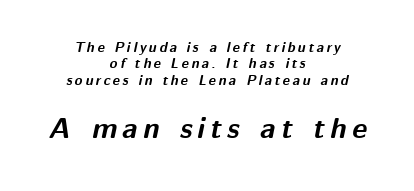
Q: Is the text bold? A: Yes.
Q: Is the text italic (slanted)? A: Yes, it leans right by about 12 degrees.
Q: Is the text underlined? A: No.
Q: How is the paragraph aligned? A: Centered.
Q: Which block of text is set in a larger size, the first (top) or the second (bottom)? A: The second (bottom) one.
Q: Width (condensed, normal, or wide)? A: Normal.
Q: Stroke contrast? A: Medium.
Q: x-height? A: Medium.
Q: Monospaced? A: No.
